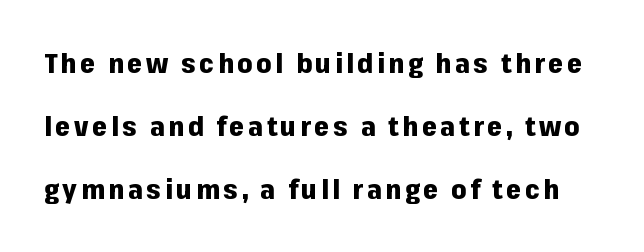
Q: Is the text bold? A: Yes.
Q: Is the text italic (slanted)? A: No, it is upright.
Q: Is the text underlined? A: No.
Q: Is the spacing between lines tight, normal or loose? A: Loose.
